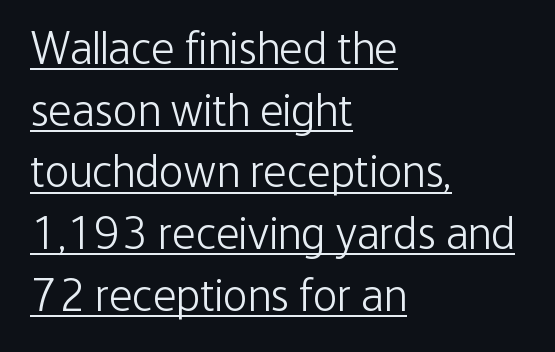
{"serif": "no", "italic": "no", "bold": "no", "weight": "light", "width": "condensed", "stroke_contrast": "low", "x_height": "medium", "monospaced": "no", "underline": "yes", "align": "left", "line_spacing": "normal", "line_spacing_ratio": 1.34, "letter_spacing": "normal", "letter_spacing_em": 0.0, "glyph_px": 46}
